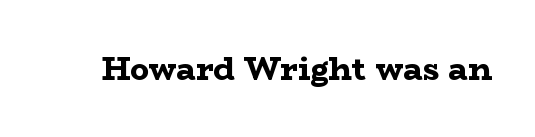
This is the regular roman posture of the typeface. Its strokes are broad and dark, the hallmark of bold type. Here the designer chose a conventional face with non-uniform glyph widths. Check where the strokes stop: tiny serifs finish them off. Any mark beneath the type? The region is blank.
